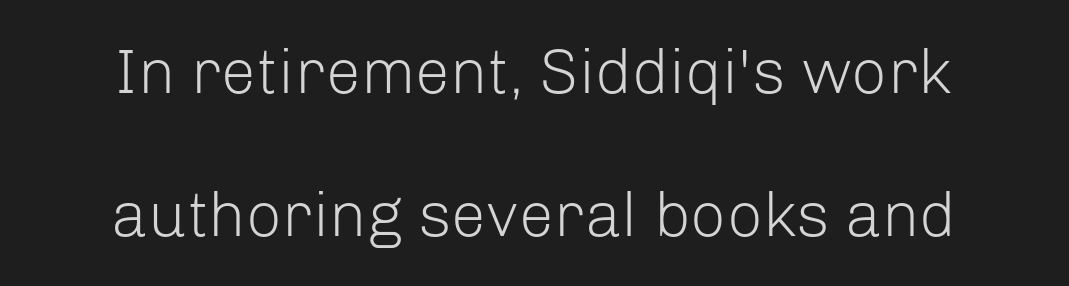
Note: no serifs on the glyphs. Proportional: the letters do not fall into vertical columns. No extra ink here — the face is not bold. Spacing between characters is what you'd get straight out of the box. The string is rendered with underlining switched off.
